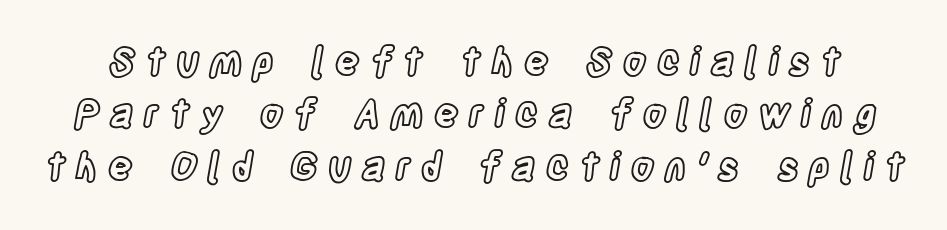
Q: Is the text italic (slanted)? A: Yes.
Q: Is the text underlined? A: No.
Q: Is the spacing between letters normal or unusually wide? A: Unusually wide.
Q: Is the spacing between lines tight, normal or loose? A: Normal.
Q: Width (condensed, normal, or wide)? A: Condensed.
Q: x-height? A: Large.
Q: Monospaced? A: No.
